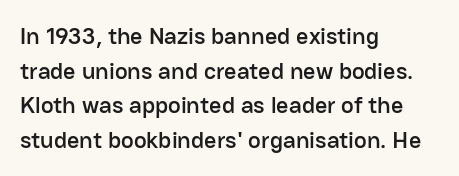
The image shows 24 px text type, upright; set left-aligned, normal line spacing (1.44x), normal letter spacing, not underlined.
